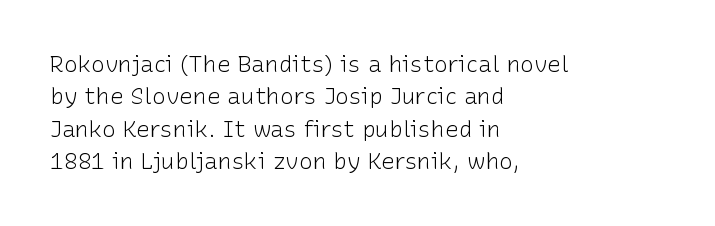
The tracking reads as untouched default to a designer's eye. Layout note: lines flush left. Students, observe: this is what conventionally led text looks like. Underline: absent.
